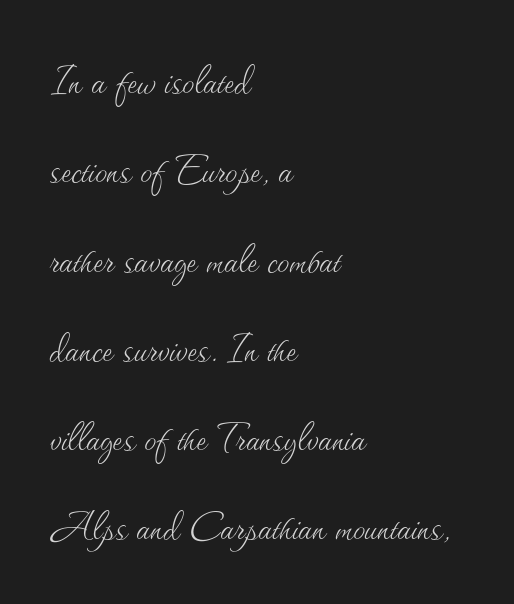
{"bold": "no", "weight": "thin", "width": "normal", "stroke_contrast": "medium", "x_height": "small", "monospaced": "no", "underline": "no", "align": "left", "line_spacing_ratio": 1.86, "letter_spacing": "normal", "letter_spacing_em": 0.0, "glyph_px": 48}
